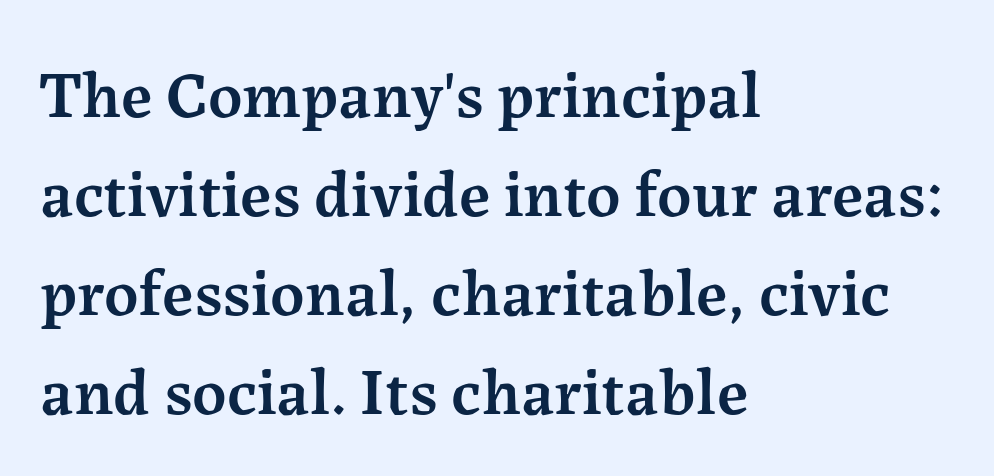
A student would call this left alignment; a typographer would say flush left, rag right. The specimen omits any rule beneath the text block's lines. These words are printed semibold, heavier than regular yet not bold. Compared with typical body copy, the letter spacing here is the same. Nope, not italic — everything's standing straight. The designer left line spacing at the default.
